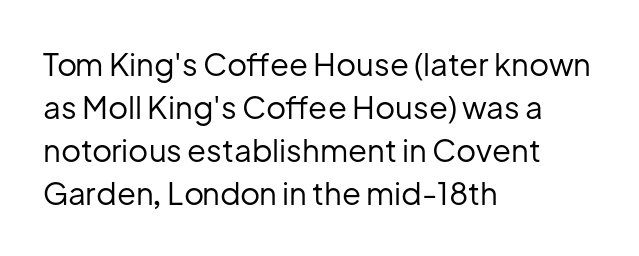
A roman cut, with each character standing at attention. The setting favours the left margin, as ordinary paragraphs usually do. Baseline-to-baseline distance is the conventional proportion of letter height. The type is set solid horizontally, with unmodified tracking. Bare-footed words on every line.
